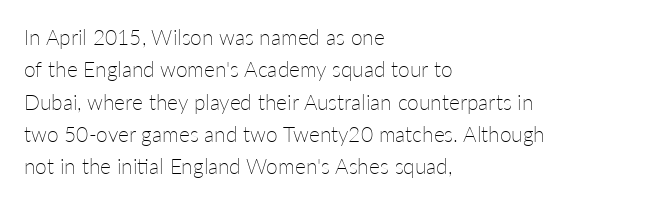
The image shows 21 px text type, upright; set left-aligned, normal line spacing (1.54x), normal letter spacing, not underlined.
